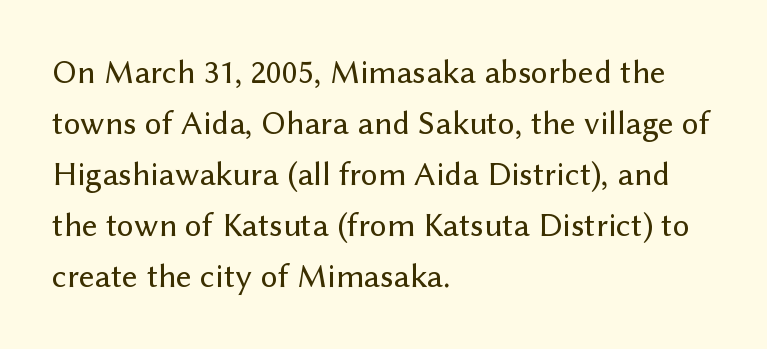
{"serif": "no", "italic": "no", "width": "normal", "stroke_contrast": "low", "x_height": "medium", "monospaced": "no", "underline": "no", "align": "left", "line_spacing": "normal", "line_spacing_ratio": 1.5, "letter_spacing": "normal", "letter_spacing_em": 0.0, "glyph_px": 34}
